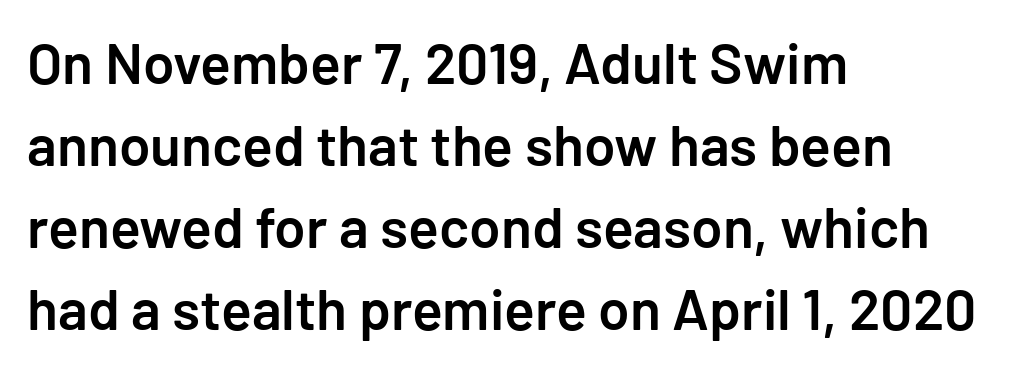
Designer's note — italics off, roman on. The passage shown has conventional tracking throughout. Quick note: underline off. The typesetting leans somewhat heavy: a semibold. A typesetter would call this leading conventional body-copy spacing.
